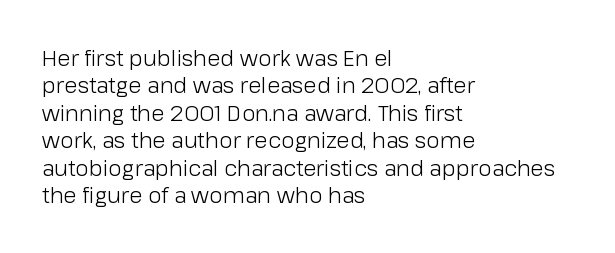
The image shows 22 px text type, upright; set left-aligned, normal line spacing (1.25x), normal letter spacing, not underlined.
